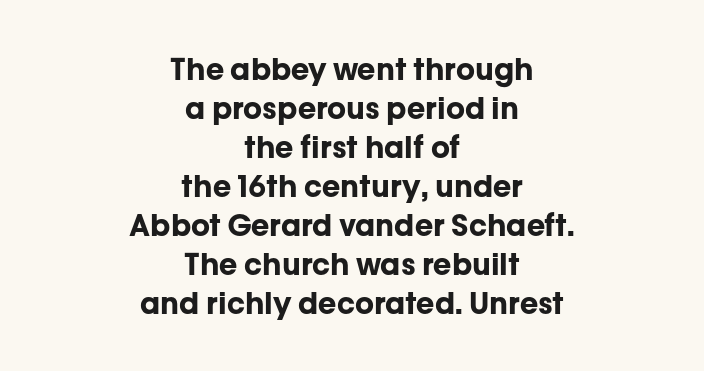
{"serif": "no", "italic": "no", "bold": "yes", "weight": "bold", "width": "normal", "stroke_contrast": "low", "x_height": "medium", "monospaced": "no", "underline": "no", "align": "center", "line_spacing": "normal", "line_spacing_ratio": 1.3, "letter_spacing": "normal", "letter_spacing_em": 0.0, "glyph_px": 30}
